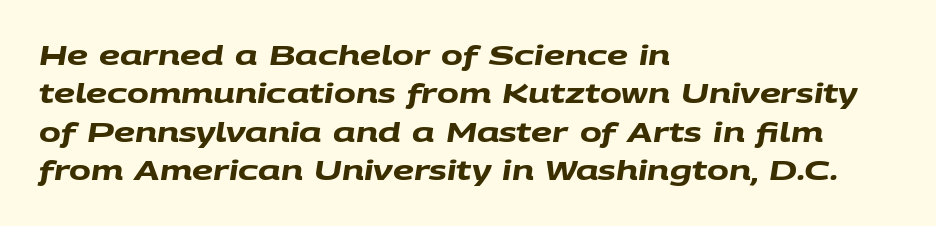
Q: Is the text bold? A: Yes.
Q: Is the text underlined? A: No.
Q: How is the paragraph aligned? A: Left-aligned.
Q: Is the spacing between letters normal or unusually wide? A: Normal.
Q: Is the spacing between lines tight, normal or loose? A: Normal.
